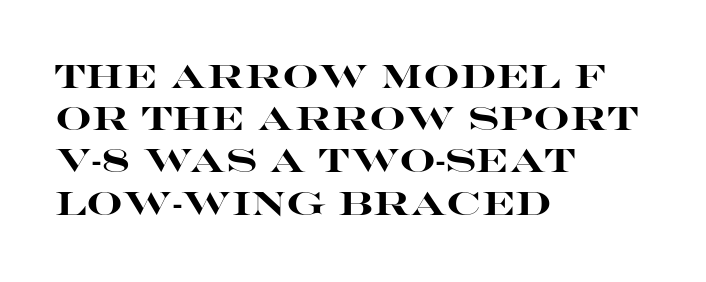
The image shows 32 px heavy, wide type, upright; set left-aligned, normal line spacing (1.32x), normal letter spacing, not underlined; high stroke contrast and a large x-height.
